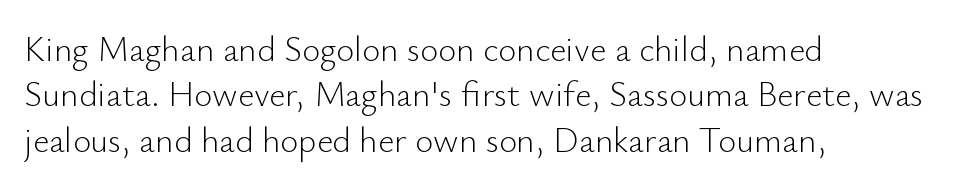
When letters stand straight like this, we call the style roman or upright. In terms of leading, this rendering sits right in the middle. A quiet, ordinary-to-light weight characterises the typeface. The text was rendered using a sans face with plain stroke endings. Glyph-to-glyph distance matches everyday printed text.
